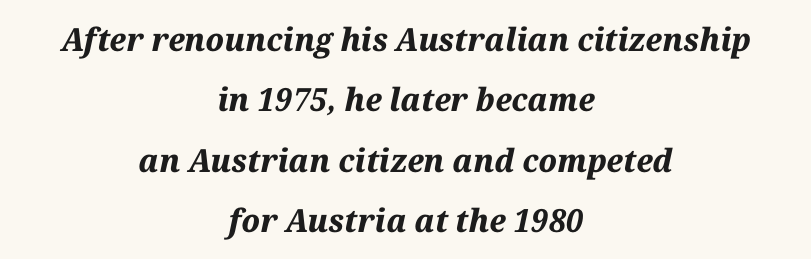
Q: Is the text bold? A: Yes.
Q: Is the text italic (slanted)? A: Yes, it leans right by about 12 degrees.
Q: Is the text underlined? A: No.
Q: How is the paragraph aligned? A: Centered.
Q: Is the spacing between letters normal or unusually wide? A: Normal.
Q: Width (condensed, normal, or wide)? A: Normal.
Q: Stroke contrast? A: Medium.
Q: x-height? A: Medium.
Q: Monospaced? A: No.
